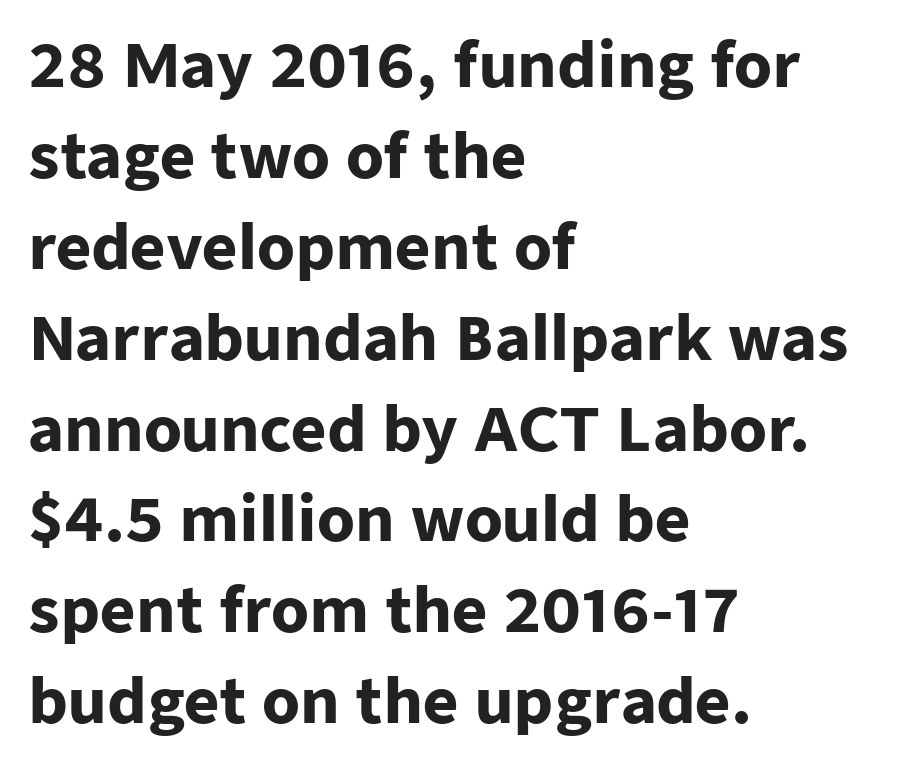
These lines are composed in type without serifs. Layout note: lines flush left. A typesetter would call this proportional, since set widths differ per character. These lines sit exactly where default settings would place them.
